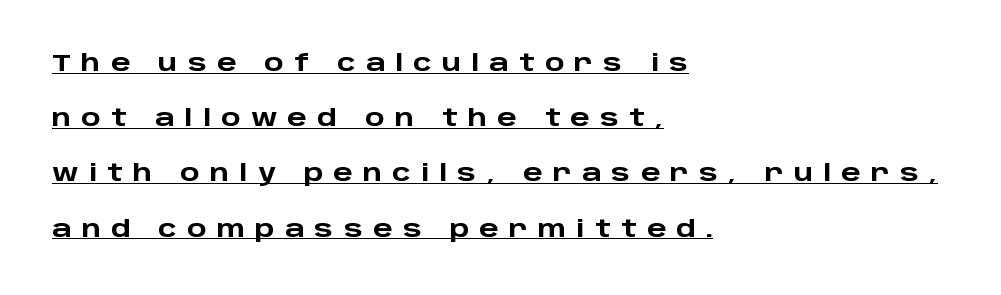
Q: Is the text bold? A: Yes.
Q: Is the text italic (slanted)? A: No, it is upright.
Q: Is the text underlined? A: Yes.
Q: How is the paragraph aligned? A: Left-aligned.
Q: Is the spacing between letters normal or unusually wide? A: Unusually wide.
Q: Is the spacing between lines tight, normal or loose? A: Loose.
